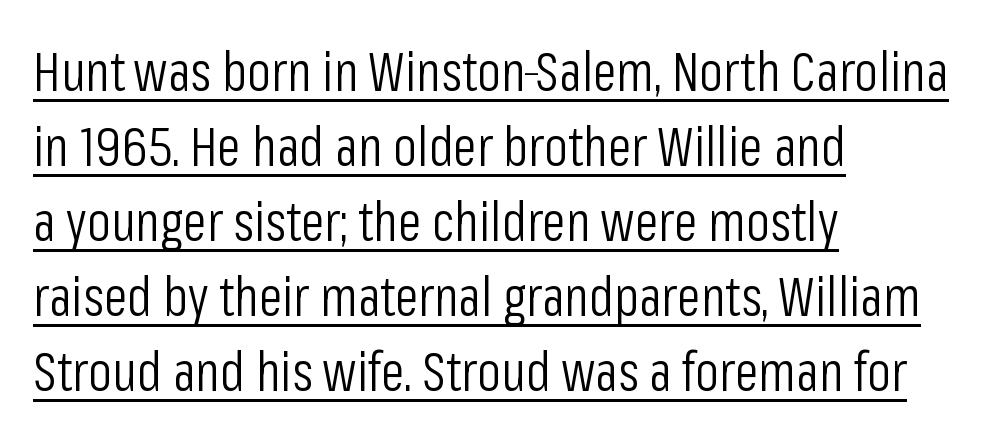
Q: Is the text bold? A: No.
Q: Is the text italic (slanted)? A: No, it is upright.
Q: Is the typeface a serif or a sans-serif typeface? A: Sans-serif.
Q: Is the text underlined? A: Yes.
Q: How is the paragraph aligned? A: Left-aligned.
Q: Is the spacing between letters normal or unusually wide? A: Normal.
Q: Is the spacing between lines tight, normal or loose? A: Normal.
Q: Width (condensed, normal, or wide)? A: Condensed.
Q: Stroke contrast? A: Low.
Q: x-height? A: Medium.
Q: Monospaced? A: No.
